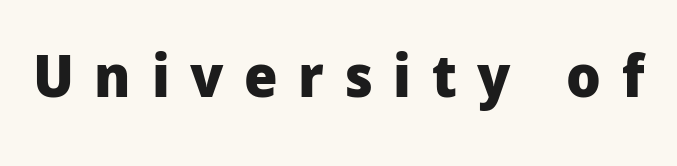
Unlike a traditional serif, this face leaves its strokes unadorned. The strip under each line holds only bare page. These lines have a slow, spaced-out rhythm from letter to letter. The rendering uses natural spacing where letterforms have individual widths.
